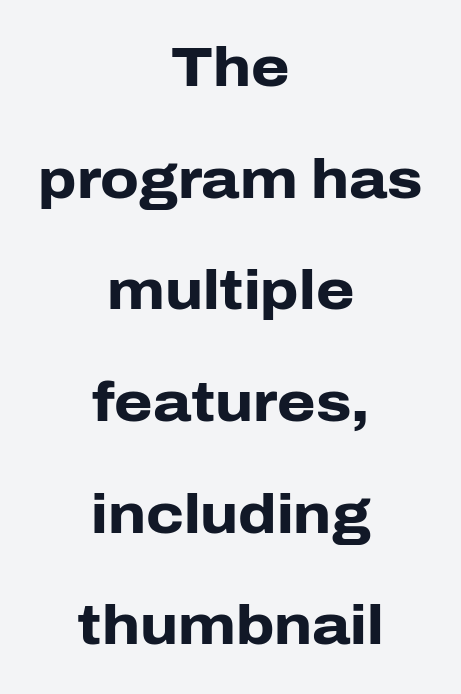
Check under the words: just untouched page. This sample is center-justified, so both line endings float freely. Typographically, this falls in the sans-serif category. The font's upright variant was chosen for this text. The designer dialed line spacing up above the default.
